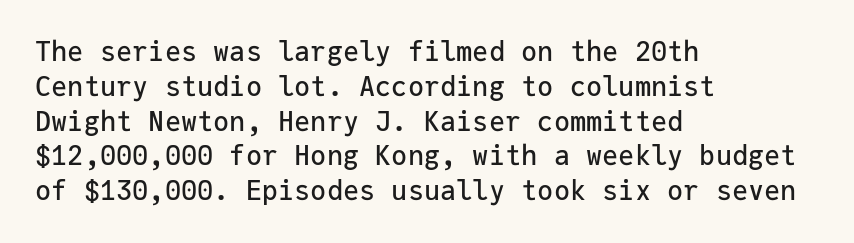
{"italic": "no", "underline": "no", "align": "left", "line_spacing": "normal", "line_spacing_ratio": 1.29, "letter_spacing": "normal", "letter_spacing_em": 0.0, "glyph_px": 27}
